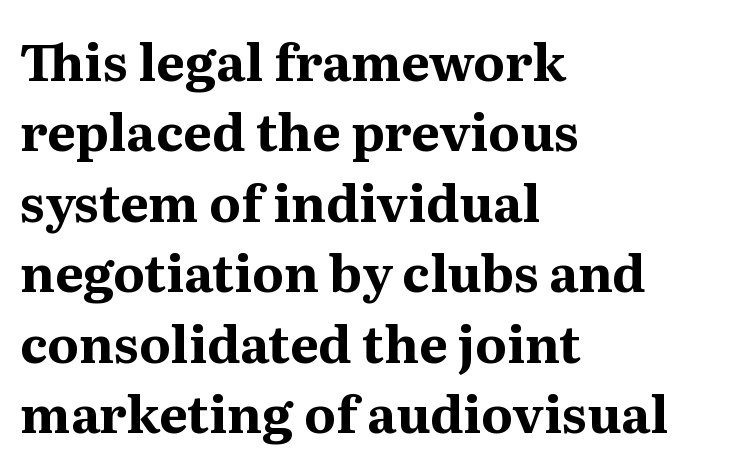
Quick note: not italic, upright. Leftover space on each line is placed entirely after the last word. Spacing between characters is what you'd get straight out of the box. Character widths vary here, with narrow letters taking less room than wide ones. Serif or sans? Serif — the stroke terminals have little feet.
